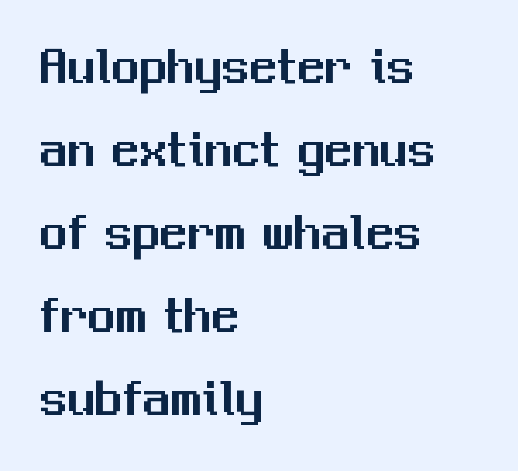
The leading is moderate, giving the passage an even texture. This rendering leaves character spacing at its baseline value. Serifs: no, the terminals of the letterforms are clean. The specimen reads as upright at a glance.
